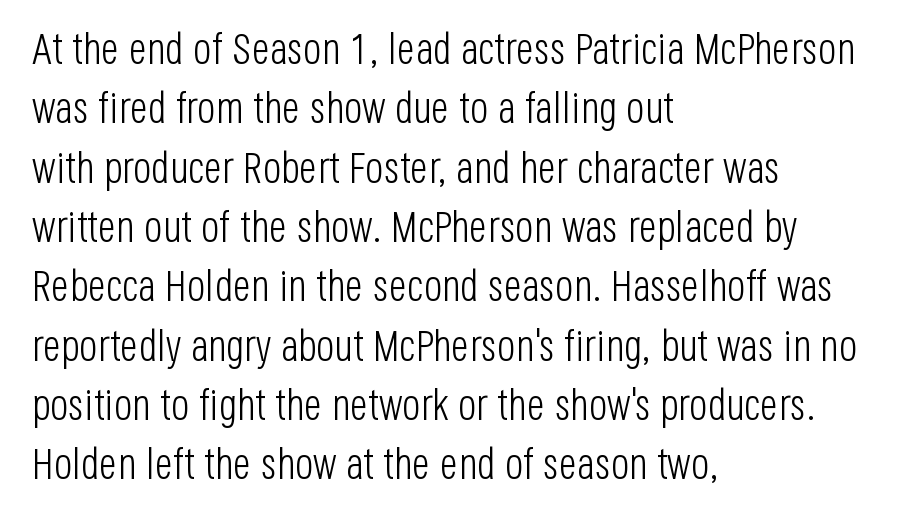
The image shows 43 px light, condensed sans-serif type, upright; set left-aligned, normal line spacing (1.38x), normal letter spacing, not underlined; low stroke contrast and a large x-height.
